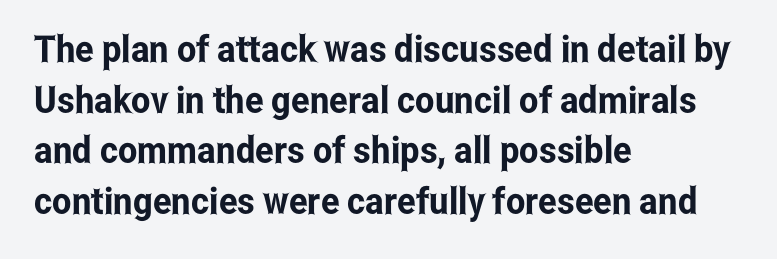
The image shows 37 px condensed sans-serif type, upright; set left-aligned, normal line spacing (1.37x), normal letter spacing, not underlined; low stroke contrast and a medium x-height.
